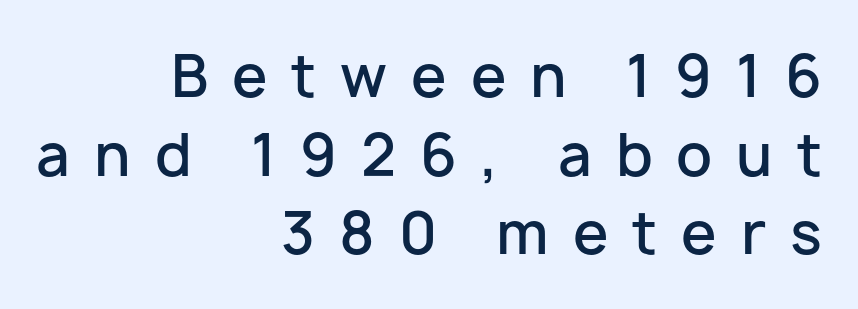
The rendering anchors every line to the right-hand side. How are the letters spaced? Widely, with obvious added tracking. Character widths vary here, with narrow letters taking less room than wide ones. The typeface chosen for these lines omits serifs. Typesetter's note: demi weight, one step under bold. Type without underlining.
